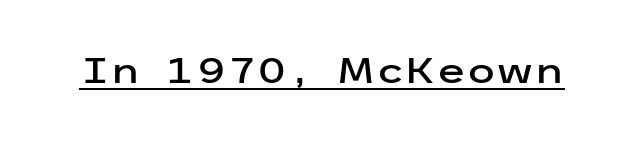
Note: no serifs on the glyphs. Look at the tracking — it's just the regular setting, nothing added. A typesetter would mark this as roman, not italic. Emphasis is given by a line drawn under the lettering.
